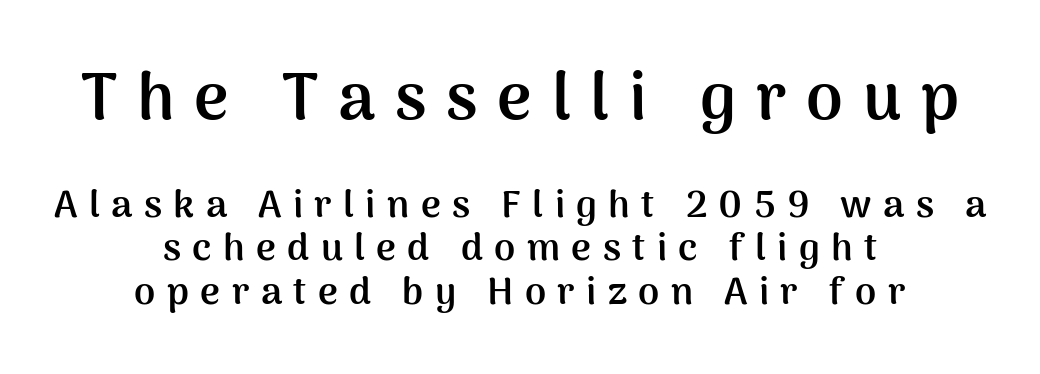
Q: Is the text bold? A: Yes.
Q: Is the text italic (slanted)? A: No, it is upright.
Q: Is the typeface a serif or a sans-serif typeface? A: Sans-serif.
Q: Is the text underlined? A: No.
Q: How is the paragraph aligned? A: Centered.
Q: Is the spacing between letters normal or unusually wide? A: Unusually wide.
Q: Is the spacing between lines tight, normal or loose? A: Tight.
Q: Which block of text is set in a larger size, the first (top) or the second (bottom)? A: The first (top) one.
Q: Width (condensed, normal, or wide)? A: Normal.
Q: Stroke contrast? A: Medium.
Q: x-height? A: Medium.
Q: Monospaced? A: No.
